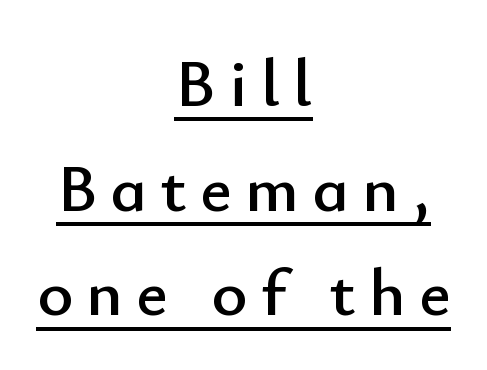
Q: Is the text italic (slanted)? A: No, it is upright.
Q: Is the typeface a serif or a sans-serif typeface? A: Sans-serif.
Q: Is the text underlined? A: Yes.
Q: How is the paragraph aligned? A: Centered.
Q: Is the spacing between letters normal or unusually wide? A: Unusually wide.
Q: Is the spacing between lines tight, normal or loose? A: Normal.
Q: Width (condensed, normal, or wide)? A: Normal.
Q: Stroke contrast? A: Low.
Q: x-height? A: Small.
Q: Monospaced? A: No.
